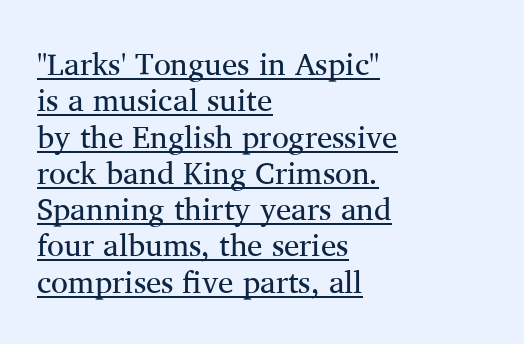
Q: Is the text bold? A: No.
Q: Is the text italic (slanted)? A: No, it is upright.
Q: Is the typeface a serif or a sans-serif typeface? A: Serif.
Q: Is the text underlined? A: Yes.
Q: How is the paragraph aligned? A: Left-aligned.
Q: Is the spacing between letters normal or unusually wide? A: Normal.
Q: Width (condensed, normal, or wide)? A: Normal.
Q: Stroke contrast? A: Medium.
Q: x-height? A: Medium.
Q: Monospaced? A: No.
